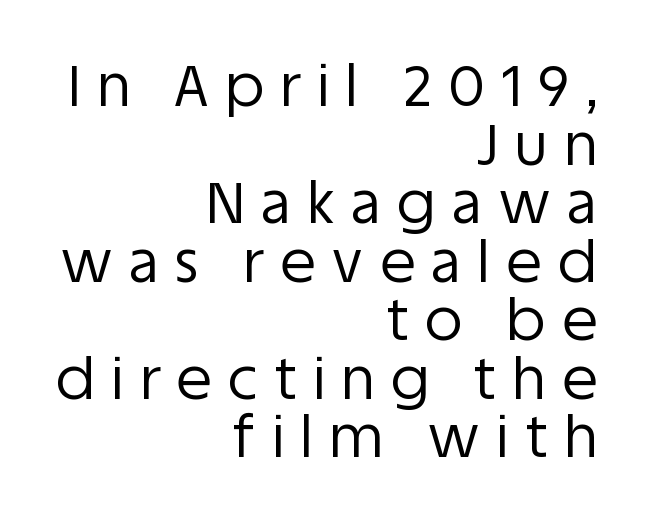
The image shows 58 px regular-weight sans-serif type, upright; set right-aligned, tight line spacing (1.01x), unusually wide letter spacing (+0.28 em), not underlined; low stroke contrast and a large x-height.
